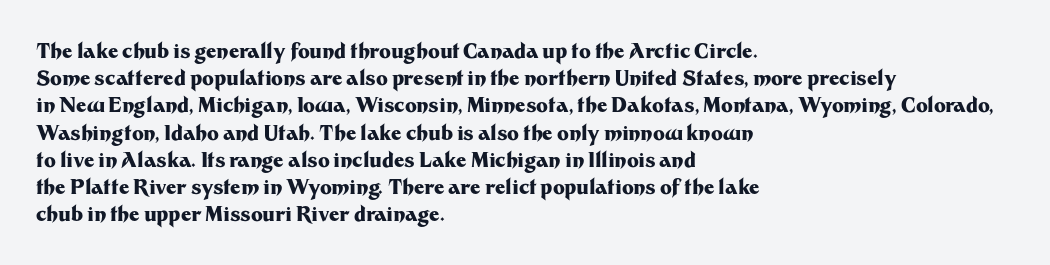
{"italic": "no", "bold": "yes", "underline": "no", "align": "left", "line_spacing": "normal", "line_spacing_ratio": 1.36, "letter_spacing": "normal", "letter_spacing_em": 0.0, "glyph_px": 20}
